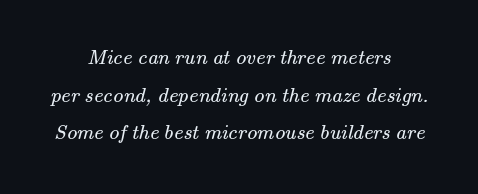
The image shows 21 px text type; set centered, line spacing 1.79x, normal letter spacing, not underlined.
